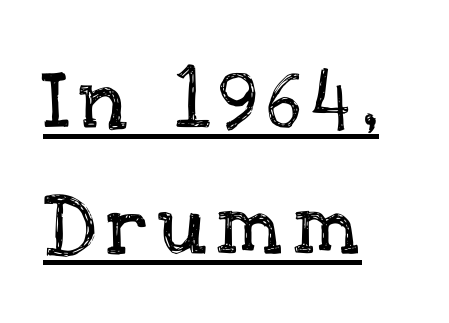
The image shows 61 px serif type, upright; set left-aligned, loose line spacing (2.06x), underlined; low stroke contrast and a large x-height.
